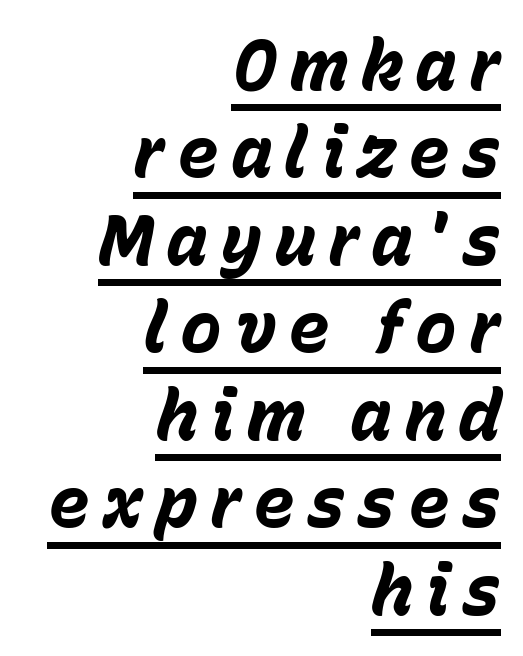
Horizontal bands of white between lines are of average thickness. As a designer I'd log this as weight 700, bold. Each letter keeps its own natural width here, so spacing adapts to shape. This sample uses an oblique cut, with every glyph tilted off the vertical.
